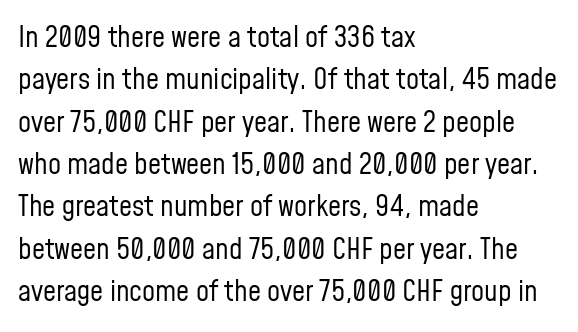
Q: Is the text bold? A: No.
Q: Is the text italic (slanted)? A: No, it is upright.
Q: Is the typeface a serif or a sans-serif typeface? A: Sans-serif.
Q: Is the text underlined? A: No.
Q: How is the paragraph aligned? A: Left-aligned.
Q: Is the spacing between letters normal or unusually wide? A: Normal.
Q: Is the spacing between lines tight, normal or loose? A: Normal.
Q: Width (condensed, normal, or wide)? A: Condensed.
Q: Stroke contrast? A: Low.
Q: x-height? A: Medium.
Q: Monospaced? A: No.
